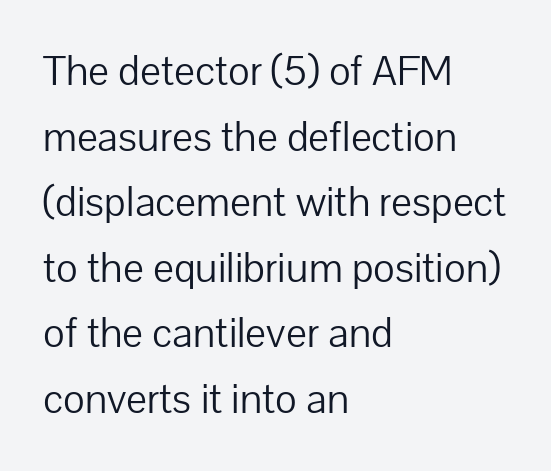
This is roman type, the default non-slanted kind. The letters advance in unequal steps, a hallmark of proportional type. Layout note: lines flush left. The designer went with a sans here, leaving each stem footless. Descenders hang freely into open space.
